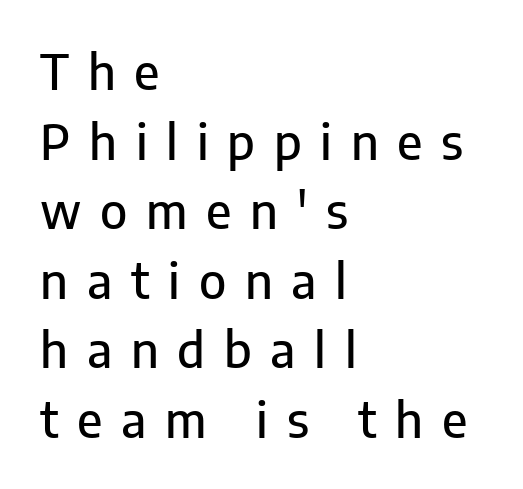
Students, observe: this is what conventionally led text looks like. Is this a sans? Yes — the strokes have no serifs. The typography opts for an upright posture over an oblique one. Looks like regular typesetting: each glyph gets only the width it needs. Any mark beneath the type? The region is blank.
